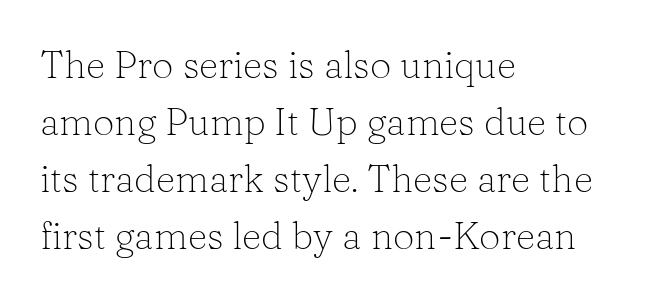
{"serif": "yes", "italic": "no", "bold": "no", "weight": "light", "width": "normal", "stroke_contrast": "low", "x_height": "medium", "monospaced": "no", "underline": "no", "align": "left", "line_spacing": "normal", "line_spacing_ratio": 1.5, "letter_spacing": "normal", "letter_spacing_em": 0.0, "glyph_px": 38}
